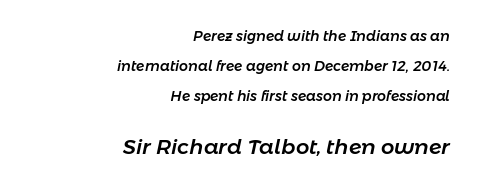
Q: Is the text italic (slanted)? A: Yes, it leans right by about 11 degrees.
Q: Is the text underlined? A: No.
Q: How is the paragraph aligned? A: Right-aligned.
Q: Is the spacing between letters normal or unusually wide? A: Normal.
Q: Is the spacing between lines tight, normal or loose? A: Loose.
Q: Which block of text is set in a larger size, the first (top) or the second (bottom)? A: The second (bottom) one.
